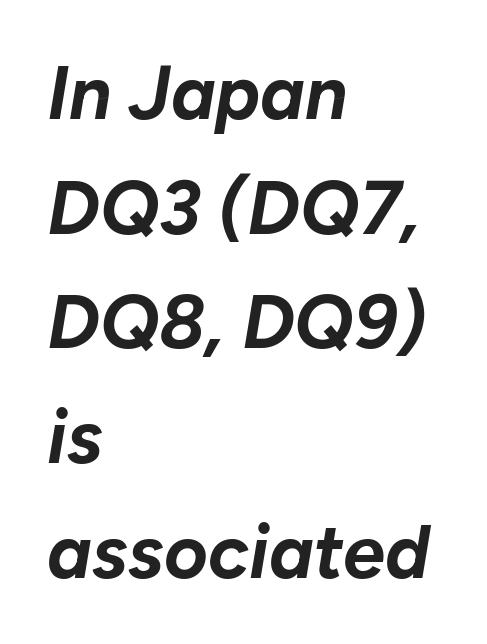
The image shows 75 px bold type, italic (leaning right); set left-aligned, normal line spacing (1.53x), normal letter spacing, not underlined; low stroke contrast and a medium x-height.
